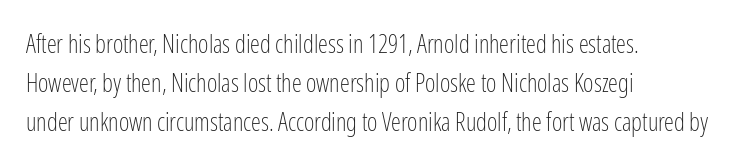
{"italic": "no", "bold": "no", "underline": "no", "align": "left", "line_spacing": "normal", "line_spacing_ratio": 1.56, "letter_spacing": "normal", "letter_spacing_em": 0.0, "glyph_px": 25}
